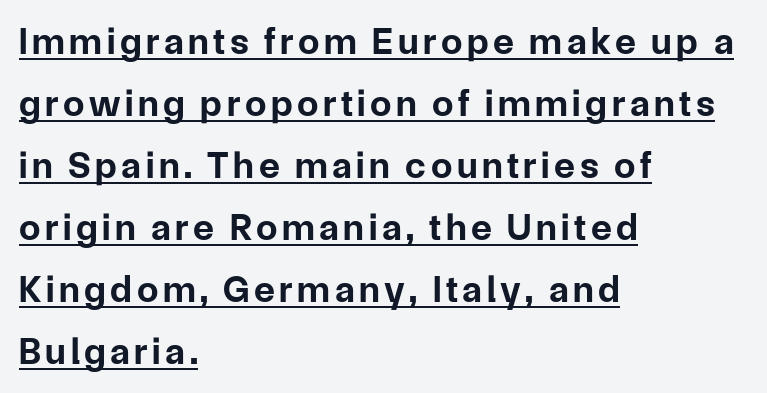
Q: Is the text bold? A: Yes.
Q: Is the text italic (slanted)? A: No, it is upright.
Q: Is the typeface a serif or a sans-serif typeface? A: Sans-serif.
Q: Is the text underlined? A: Yes.
Q: How is the paragraph aligned? A: Left-aligned.
Q: Is the spacing between lines tight, normal or loose? A: Normal.
Q: Width (condensed, normal, or wide)? A: Normal.
Q: Stroke contrast? A: Low.
Q: x-height? A: Medium.
Q: Monospaced? A: No.
